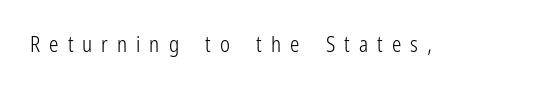
{"italic": "no", "bold": "no", "underline": "no", "letter_spacing": "wide", "letter_spacing_em": 0.43, "glyph_px": 21}
